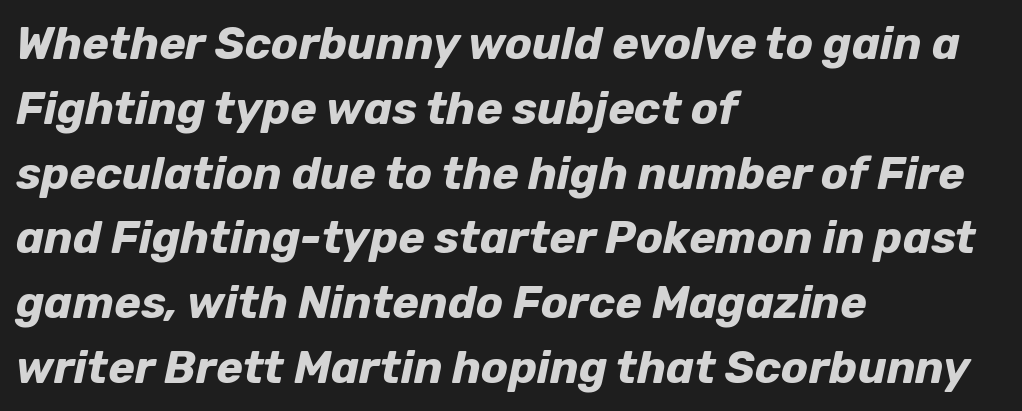
Characters follow at the spacing the type designer built in. You could not count columns in this text — the font is proportionally spaced. If you drew a ruler down the left edge, every line would touch it. Emphasis-style slanted type is in use. The passage shown is not underscored anywhere. The sample has been set heavy, in full bold.
